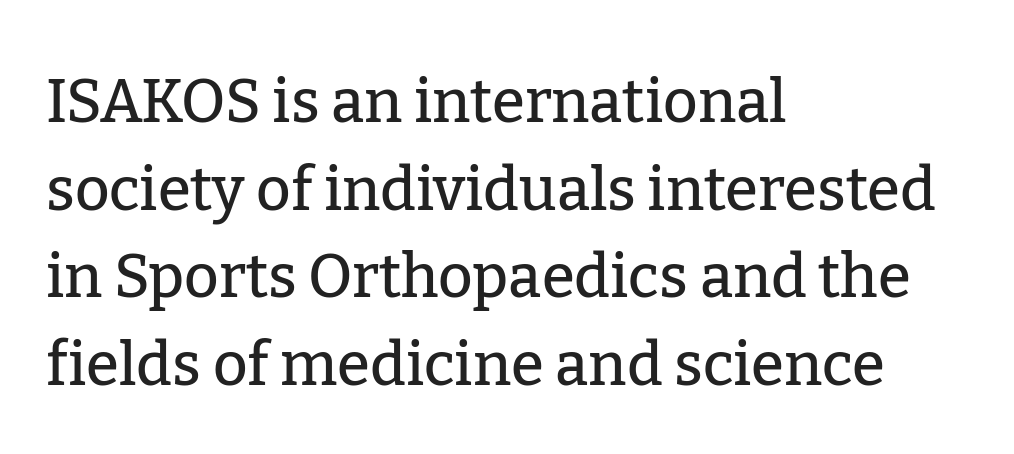
{"serif": "yes", "italic": "no", "width": "normal", "stroke_contrast": "low", "x_height": "medium", "monospaced": "no", "underline": "no", "align": "left", "line_spacing": "normal", "line_spacing_ratio": 1.46, "letter_spacing": "normal", "letter_spacing_em": 0.0, "glyph_px": 60}
